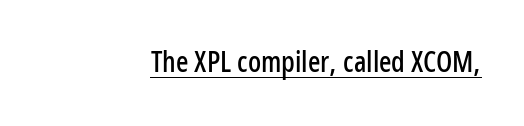
Q: Is the text italic (slanted)? A: No, it is upright.
Q: Is the typeface a serif or a sans-serif typeface? A: Sans-serif.
Q: Is the text underlined? A: Yes.
Q: Is the spacing between letters normal or unusually wide? A: Normal.
Q: Width (condensed, normal, or wide)? A: Condensed.
Q: Stroke contrast? A: Low.
Q: x-height? A: Medium.
Q: Monospaced? A: No.
